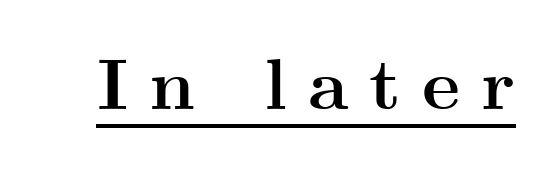
Is the letter spacing exaggerated? Yes — the characters are pushed far apart. Heavy, bold letterforms. You could not count columns in this text — the font is proportionally spaced. The letters carry serifs — small finishing strokes at the ends of their stems. The specimen reads as upright at a glance. Glance below the letters and you will spot a drawn line.
